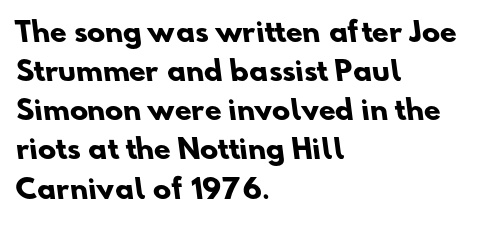
Q: Is the text bold? A: Yes.
Q: Is the text underlined? A: No.
Q: How is the paragraph aligned? A: Left-aligned.
Q: Is the spacing between letters normal or unusually wide? A: Normal.
Q: Is the spacing between lines tight, normal or loose? A: Normal.
